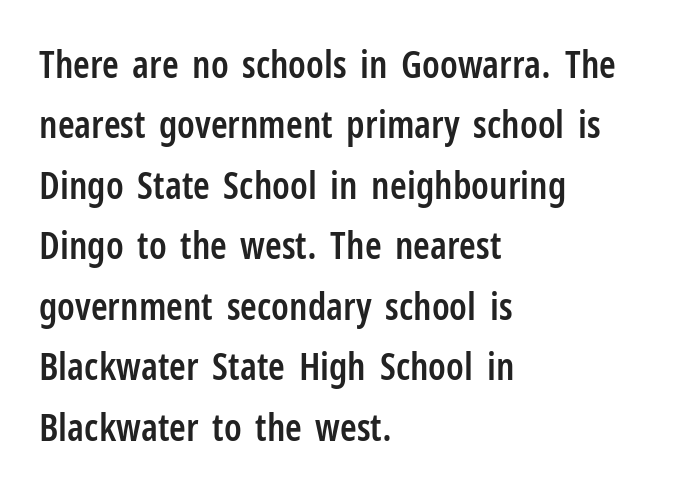
{"serif": "no", "italic": "no", "bold": "semi", "weight": "semibold", "width": "condensed", "stroke_contrast": "low", "x_height": "medium", "monospaced": "no", "underline": "no", "align": "left", "line_spacing": "normal", "line_spacing_ratio": 1.59, "letter_spacing": "normal", "letter_spacing_em": 0.0, "glyph_px": 38}
